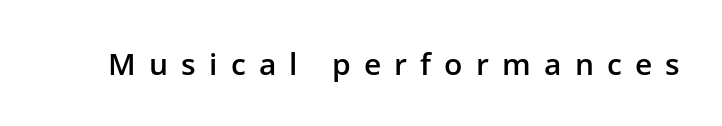
{"serif": "no", "italic": "no", "bold": "semi", "weight": "semibold", "width": "normal", "stroke_contrast": "low", "x_height": "medium", "monospaced": "no", "underline": "no", "letter_spacing": "wide", "letter_spacing_em": 0.44, "glyph_px": 30}
